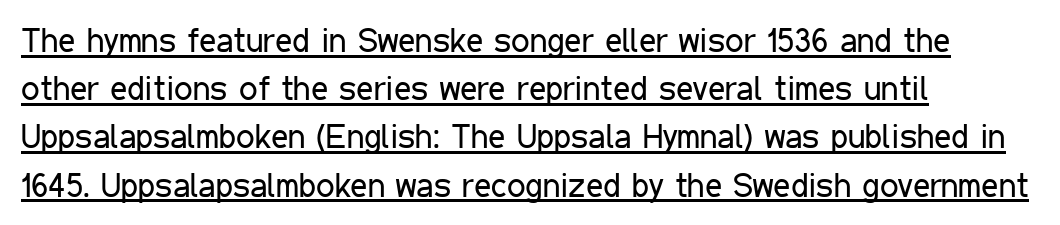
Note the varied advance widths — an 'i' is clearly narrower than an 'm'. Typographically, this falls in the sans-serif category. Each stroke keeps to a modest, everyday thickness or less. Italic? Not at all — the glyphs are vertical.
